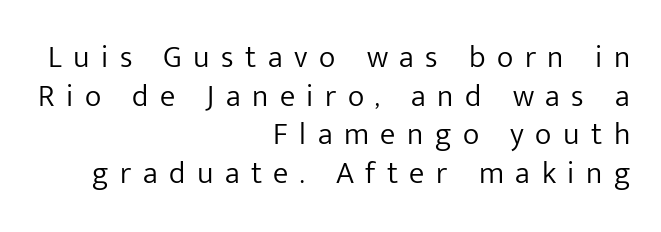
Is there much room between lines? A standard amount, neither cramped nor airy. Type without underlining. The letters are spread apart with noticeably loose tracking. You could not count columns in this text — the font is proportionally spaced. Stroke terminals: plain, sans-serif.
